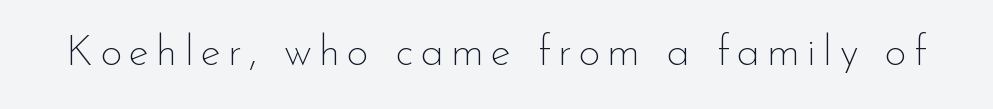
Q: Is the text bold? A: No.
Q: Is the text italic (slanted)? A: No, it is upright.
Q: Is the typeface a serif or a sans-serif typeface? A: Sans-serif.
Q: Is the text underlined? A: No.
Q: Width (condensed, normal, or wide)? A: Normal.
Q: Stroke contrast? A: Low.
Q: x-height? A: Small.
Q: Monospaced? A: No.
